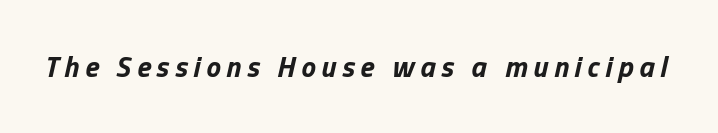
{"italic": "yes", "lean": "right", "slant_degrees": 13, "bold": "yes", "weight": "bold", "width": "normal", "stroke_contrast": "low", "x_height": "medium", "monospaced": "no", "underline": "no", "letter_spacing": "wide", "letter_spacing_em": 0.2, "glyph_px": 29}
